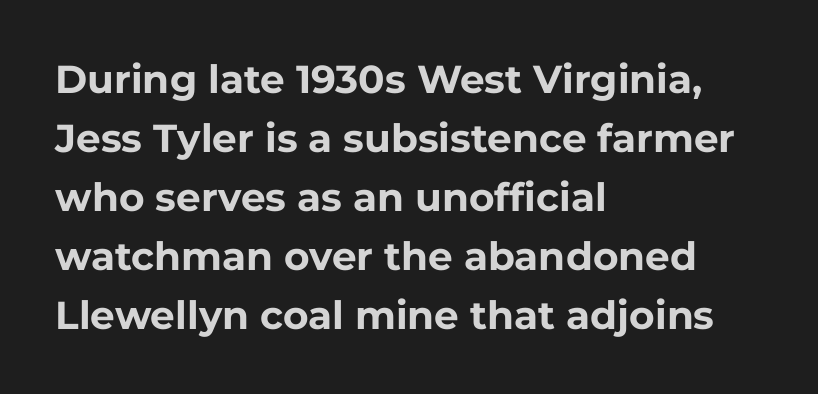
Vertical strokes here are truly vertical. Words float on clear page, feet unadorned. A typesetter would call this proportional, since set widths differ per character. Successive baselines arrive at the customary interval.
